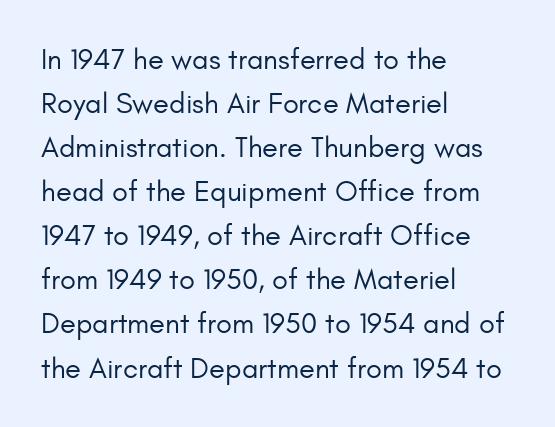
Does the copy run flush right? No — it runs flush left. Style check: upright. I'd call this a sans setting — the letters go barefoot. Rule under the text: the space is simply empty. Horizontal bands of white between lines are of average thickness. The rendering keeps characters at their native spacing.
